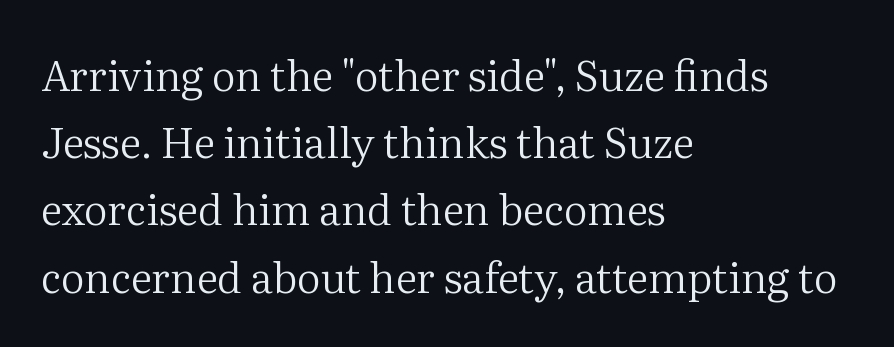
{"serif": "yes", "italic": "no", "bold": "no", "weight": "regular", "width": "normal", "stroke_contrast": "medium", "x_height": "medium", "monospaced": "no", "underline": "no", "align": "left", "line_spacing": "normal", "line_spacing_ratio": 1.6, "letter_spacing": "normal", "letter_spacing_em": 0.0, "glyph_px": 42}
